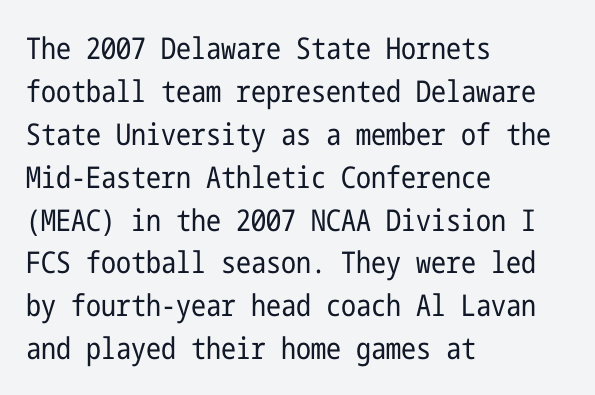
Q: Is the text bold? A: No.
Q: Is the text italic (slanted)? A: No, it is upright.
Q: Is the typeface a serif or a sans-serif typeface? A: Sans-serif.
Q: Is the text underlined? A: No.
Q: How is the paragraph aligned? A: Left-aligned.
Q: Is the spacing between letters normal or unusually wide? A: Normal.
Q: Is the spacing between lines tight, normal or loose? A: Normal.
Q: Width (condensed, normal, or wide)? A: Condensed.
Q: Stroke contrast? A: Low.
Q: x-height? A: Medium.
